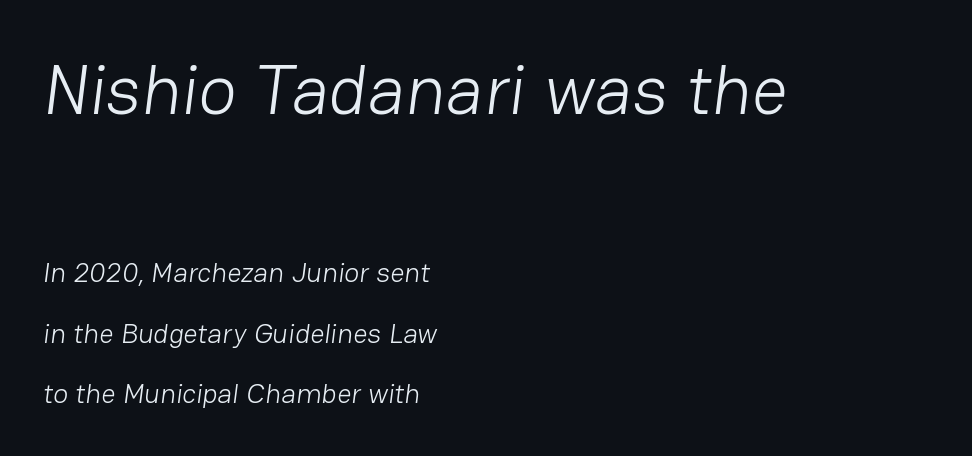
The image shows 71 px light sans-serif type; set left-aligned, loose line spacing (2.17x), normal letter spacing, not underlined; the first (top) block is 2.54x larger; low stroke contrast and a medium x-height.
